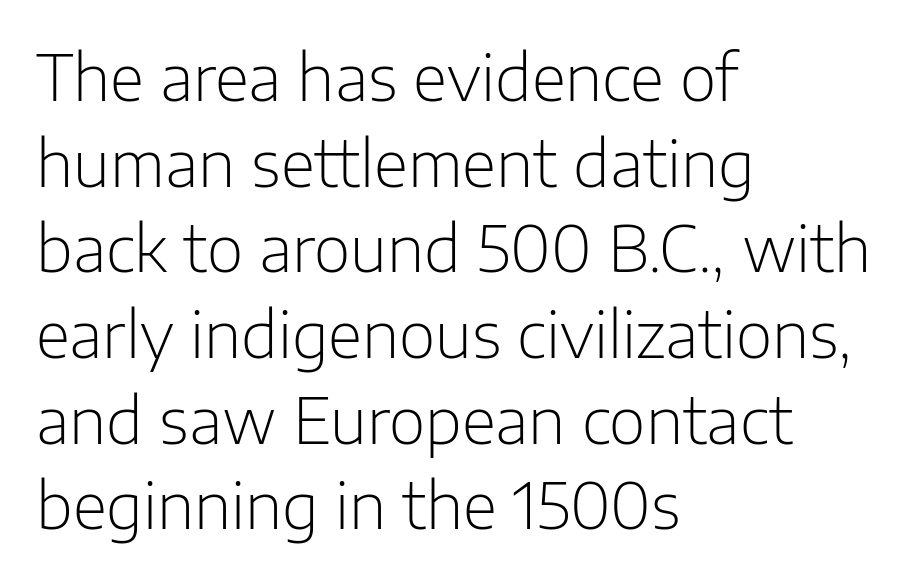
Q: Is the text bold? A: No.
Q: Is the text italic (slanted)? A: No, it is upright.
Q: Is the typeface a serif or a sans-serif typeface? A: Sans-serif.
Q: Is the text underlined? A: No.
Q: How is the paragraph aligned? A: Left-aligned.
Q: Is the spacing between letters normal or unusually wide? A: Normal.
Q: Is the spacing between lines tight, normal or loose? A: Normal.
Q: Width (condensed, normal, or wide)? A: Normal.
Q: Stroke contrast? A: Low.
Q: x-height? A: Medium.
Q: Monospaced? A: No.
